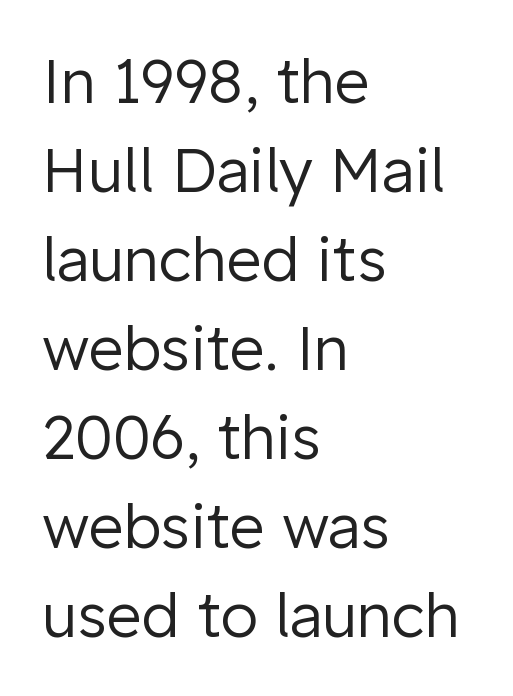
{"serif": "no", "italic": "no", "bold": "no", "weight": "regular", "width": "normal", "stroke_contrast": "low", "x_height": "medium", "monospaced": "no", "underline": "no", "align": "left", "line_spacing": "normal", "line_spacing_ratio": 1.46, "letter_spacing": "normal", "letter_spacing_em": 0.0, "glyph_px": 61}
